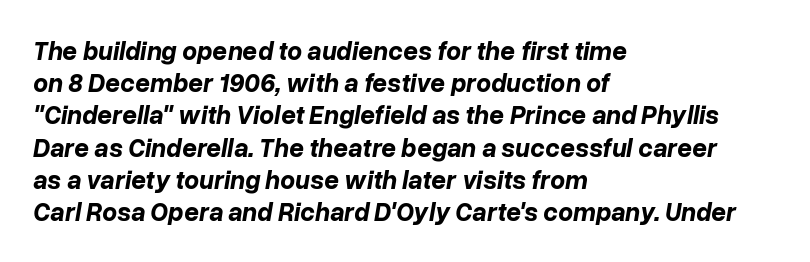
Q: Is the text bold? A: Yes.
Q: Is the text italic (slanted)? A: Yes, it leans right by about 10 degrees.
Q: Is the text underlined? A: No.
Q: How is the paragraph aligned? A: Left-aligned.
Q: Is the spacing between letters normal or unusually wide? A: Normal.
